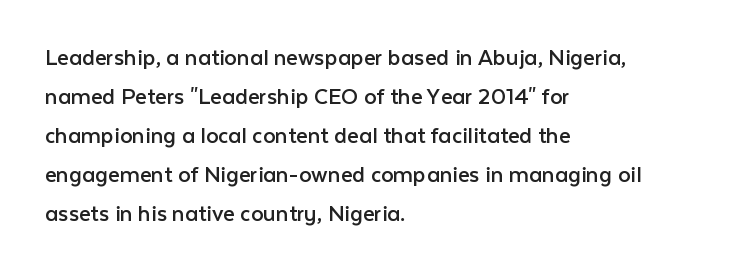
Q: Is the text bold? A: No.
Q: Is the text italic (slanted)? A: No, it is upright.
Q: Is the text underlined? A: No.
Q: How is the paragraph aligned? A: Left-aligned.
Q: Is the spacing between letters normal or unusually wide? A: Normal.
Q: Is the spacing between lines tight, normal or loose? A: Normal.
